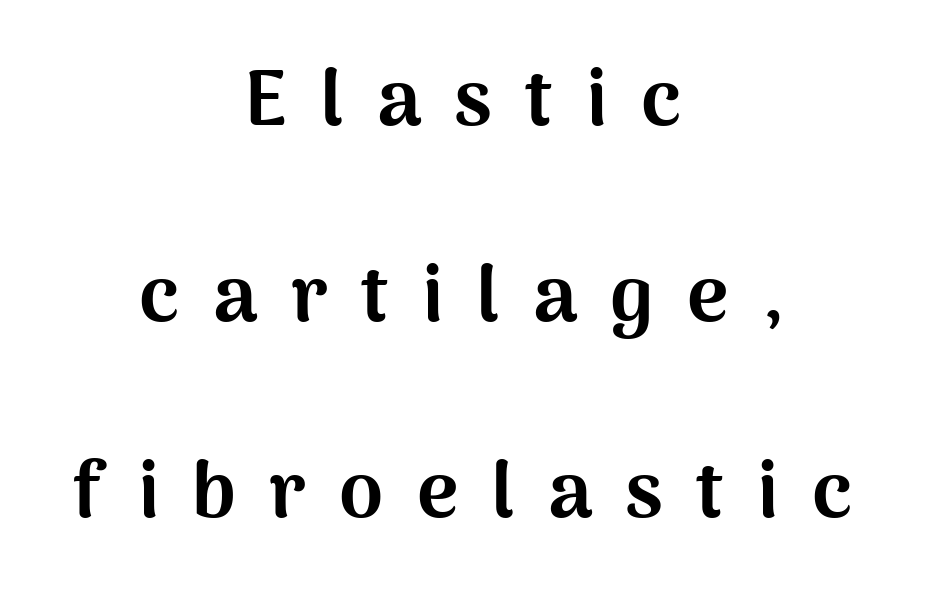
Q: Is the text bold? A: Yes.
Q: Is the text italic (slanted)? A: No, it is upright.
Q: Is the typeface a serif or a sans-serif typeface? A: Sans-serif.
Q: Is the text underlined? A: No.
Q: How is the paragraph aligned? A: Centered.
Q: Is the spacing between letters normal or unusually wide? A: Unusually wide.
Q: Is the spacing between lines tight, normal or loose? A: Loose.
Q: Width (condensed, normal, or wide)? A: Normal.
Q: Stroke contrast? A: Medium.
Q: x-height? A: Medium.
Q: Monospaced? A: No.
